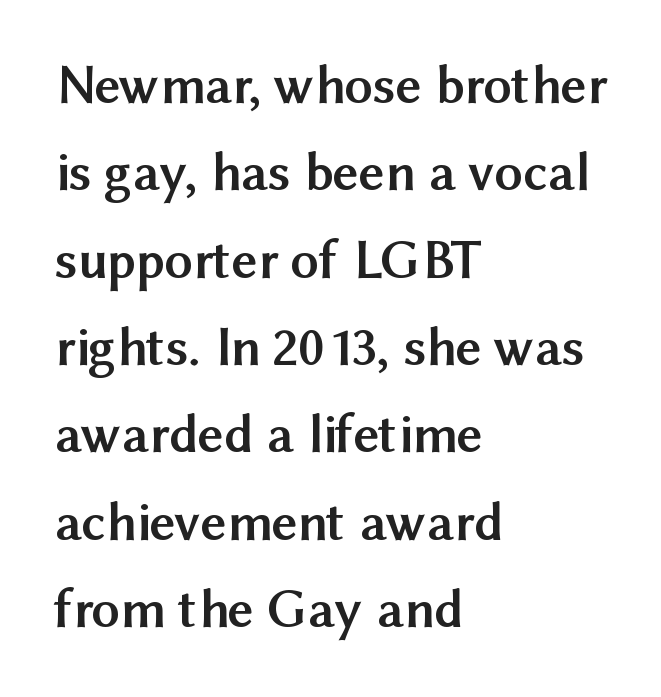
Q: Is the text bold? A: Yes.
Q: Is the text italic (slanted)? A: No, it is upright.
Q: Is the typeface a serif or a sans-serif typeface? A: Sans-serif.
Q: Is the text underlined? A: No.
Q: How is the paragraph aligned? A: Left-aligned.
Q: Is the spacing between letters normal or unusually wide? A: Normal.
Q: Is the spacing between lines tight, normal or loose? A: Normal.
Q: Width (condensed, normal, or wide)? A: Normal.
Q: Stroke contrast? A: Medium.
Q: x-height? A: Medium.
Q: Monospaced? A: No.
